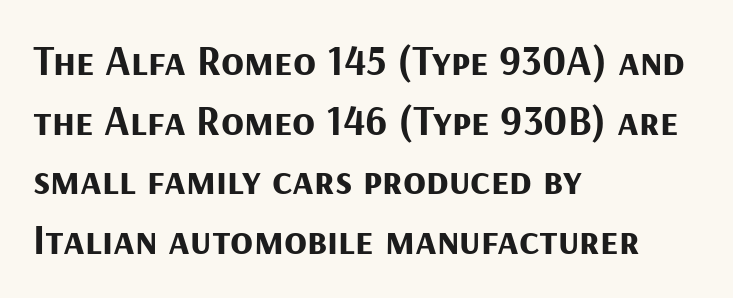
A typesetter would call this leading conventional body-copy spacing. Observe the absence of serifs on each vertical stroke in this sample. Vertical strokes here are truly vertical. The strip under each line holds only bare page. Horizontal alignment here is leftward, the default for most running prose.
